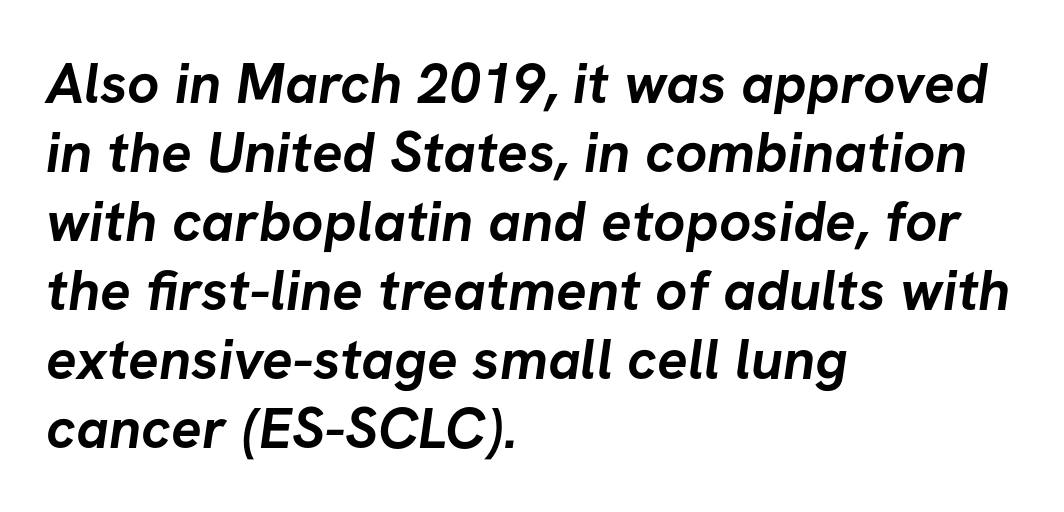
Q: Is the text bold? A: Yes.
Q: Is the typeface a serif or a sans-serif typeface? A: Sans-serif.
Q: Is the text underlined? A: No.
Q: How is the paragraph aligned? A: Left-aligned.
Q: Is the spacing between letters normal or unusually wide? A: Normal.
Q: Width (condensed, normal, or wide)? A: Normal.
Q: Stroke contrast? A: Low.
Q: x-height? A: Medium.
Q: Monospaced? A: No.
